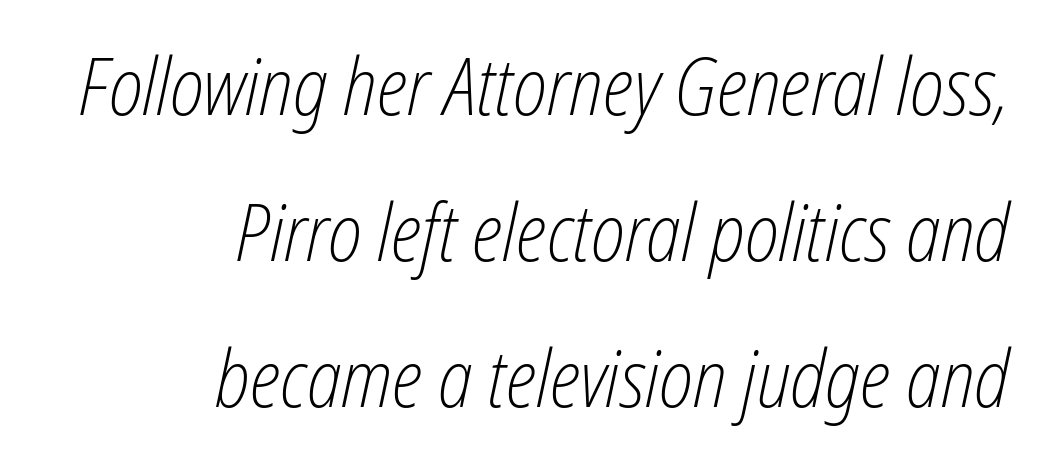
Has an underline been added? It has not. Visually the block forms a straight wall on the right and a jagged coastline on the left. Think of a printed novel: that variable character pitch is what you see here. This is not heavy type; no bold has been used.
